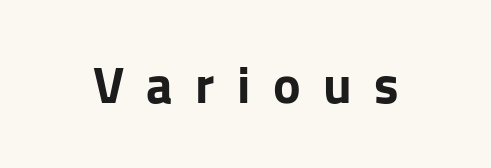
The strip under each line holds only bare page. Looks like regular typesetting: each glyph gets only the width it needs. Posture: vertical. Heavy, bold letterforms.
